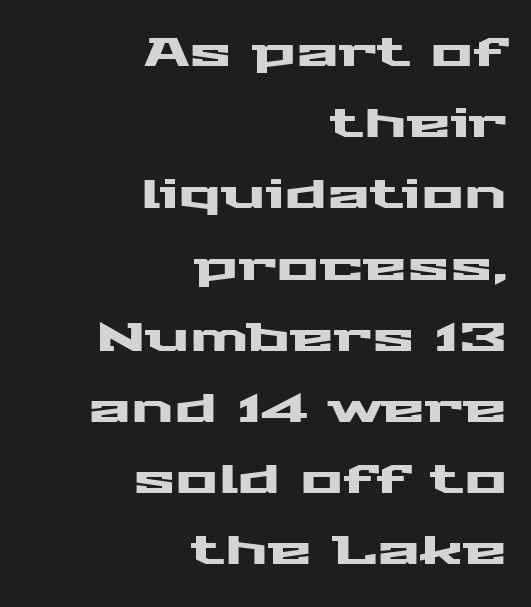
Does the copy run flush right? Yes — the right margin is perfectly even. Ascenders rise straight up at ninety degrees. The horizontal fit of the characters is conventional and even. These lines are rendered in a variable-pitch font.
